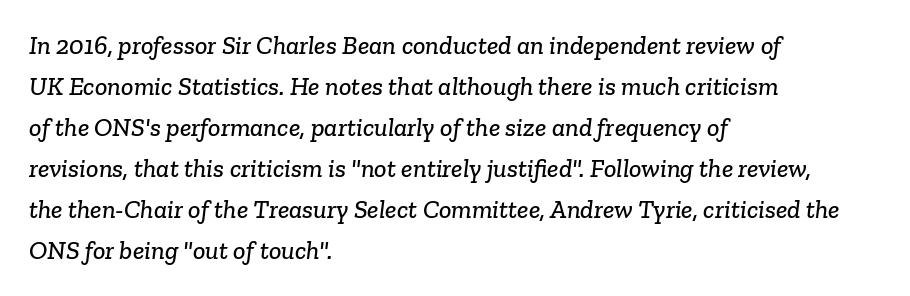
The image shows 26 px text type; set left-aligned, normal line spacing (1.58x), normal letter spacing, not underlined.
